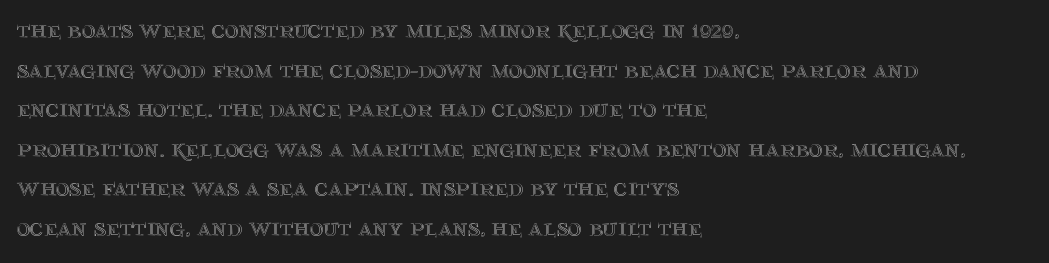
Q: Is the text italic (slanted)? A: No, it is upright.
Q: Is the text underlined? A: No.
Q: How is the paragraph aligned? A: Left-aligned.
Q: Is the spacing between letters normal or unusually wide? A: Normal.
Q: Is the spacing between lines tight, normal or loose? A: Normal.
